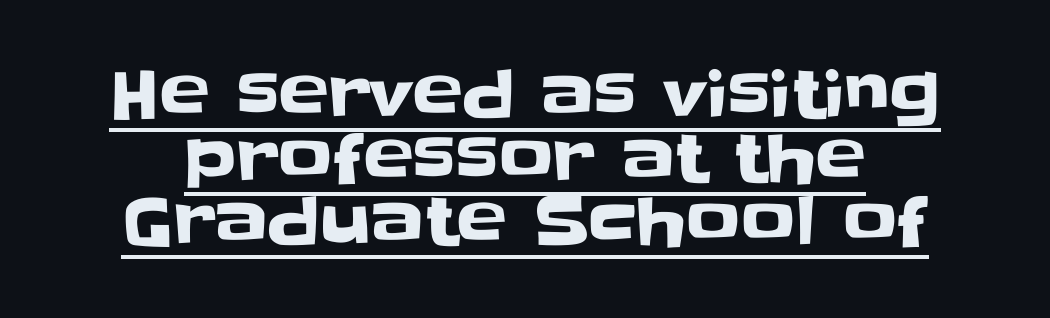
The image shows 67 px sans-serif type, upright; set centered, tight line spacing (0.95x), normal letter spacing, underlined; low stroke contrast and a large x-height.
